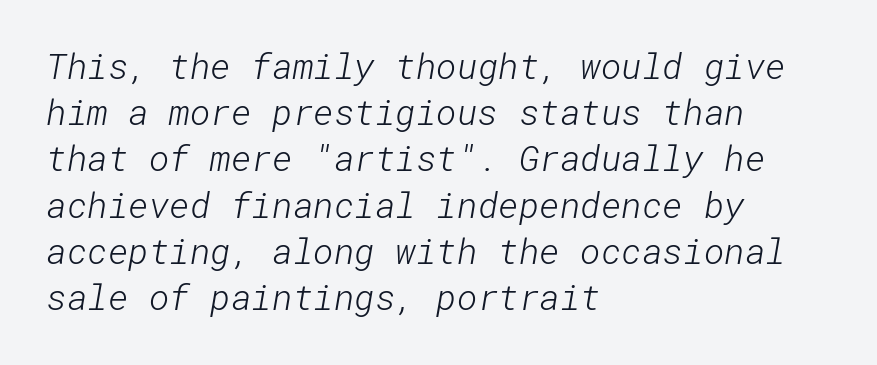
Q: Is the text bold? A: No.
Q: Is the typeface a serif or a sans-serif typeface? A: Sans-serif.
Q: Is the text underlined? A: No.
Q: How is the paragraph aligned? A: Left-aligned.
Q: Is the spacing between letters normal or unusually wide? A: Normal.
Q: Is the spacing between lines tight, normal or loose? A: Normal.
Q: Width (condensed, normal, or wide)? A: Normal.
Q: Stroke contrast? A: Low.
Q: x-height? A: Medium.
